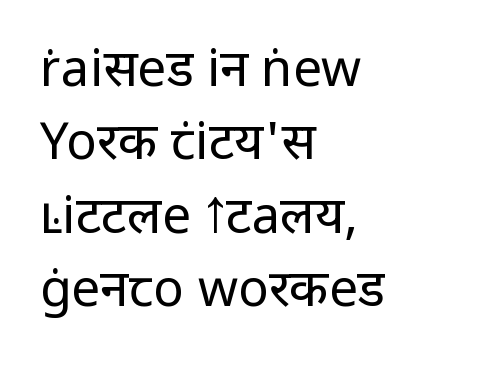
The image shows 51 px regular-weight sans-serif type, upright; set left-aligned, normal line spacing (1.44x), normal letter spacing, not underlined; low stroke contrast and a medium x-height.
